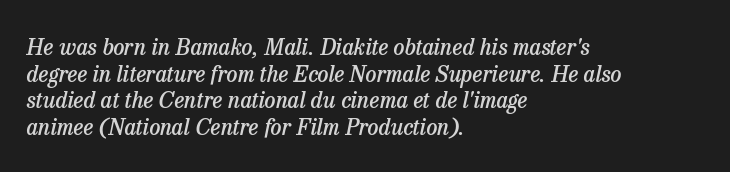
{"italic": "yes", "lean": "right", "slant_degrees": 13, "bold": "semi", "underline": "no", "align": "left", "line_spacing_ratio": 1.21, "letter_spacing": "normal", "letter_spacing_em": 0.0, "glyph_px": 22}
